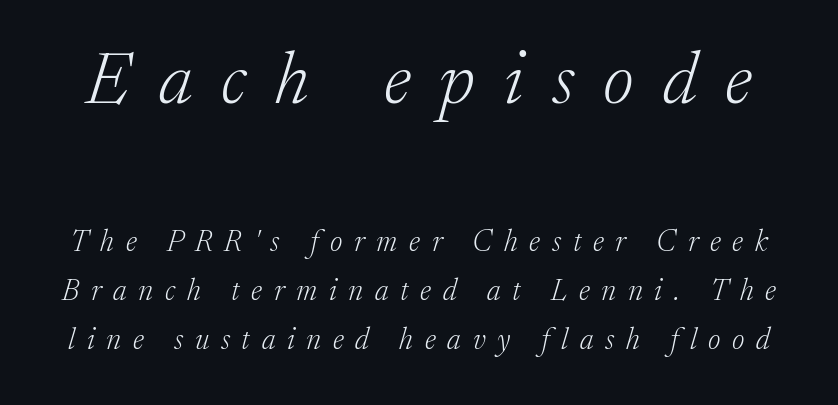
The image shows 74 px light serif type, italic (leaning right); set normal line spacing (1.63x), unusually wide letter spacing (+0.39 em), not underlined; the first (top) block is 2.47x larger; low stroke contrast and a medium x-height.
